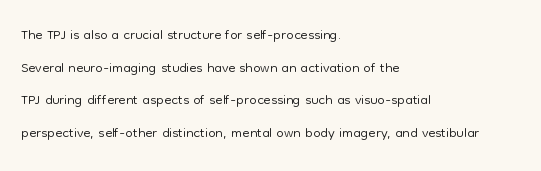
Q: Is the text bold? A: No.
Q: Is the text italic (slanted)? A: No, it is upright.
Q: Is the text underlined? A: No.
Q: How is the paragraph aligned? A: Left-aligned.
Q: Is the spacing between letters normal or unusually wide? A: Normal.
Q: Is the spacing between lines tight, normal or loose? A: Normal.
